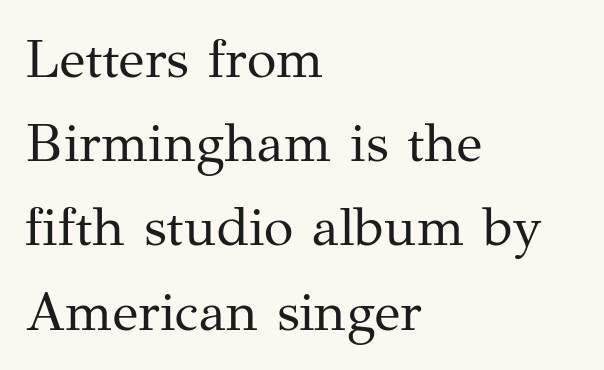
The image shows 54 px regular-weight serif type, upright; set left-aligned, normal line spacing (1.56x), normal letter spacing, not underlined; medium stroke contrast and a medium x-height.
